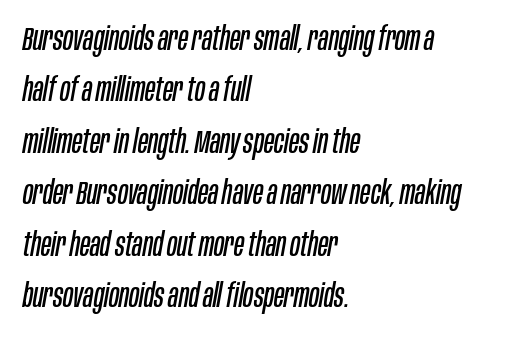
The image shows 33 px regular-weight, condensed type, italic (leaning right); set left-aligned, normal line spacing (1.56x), normal letter spacing, not underlined; low stroke contrast and a large x-height.
